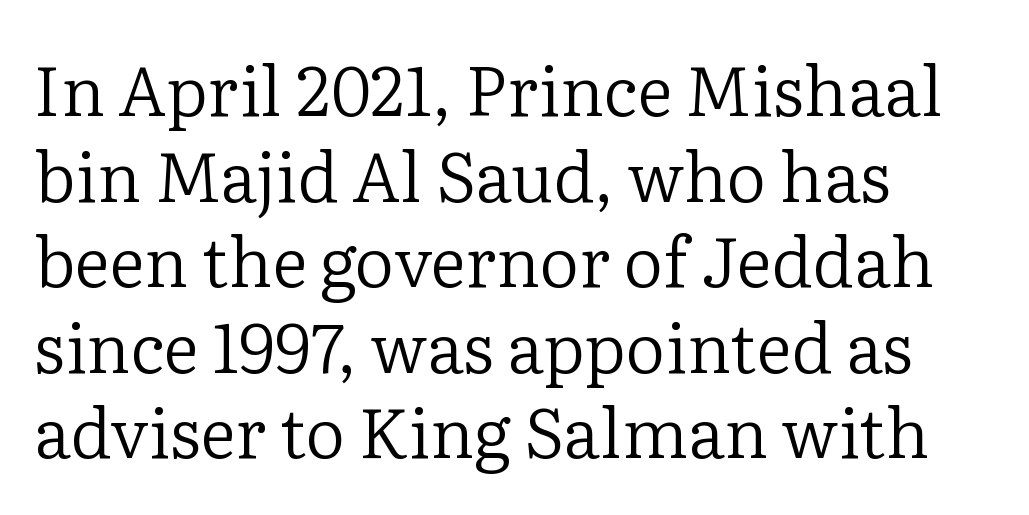
The image shows 69 px regular-weight serif type, upright; set left-aligned, line spacing 1.24x, normal letter spacing, not underlined; low stroke contrast and a medium x-height.
